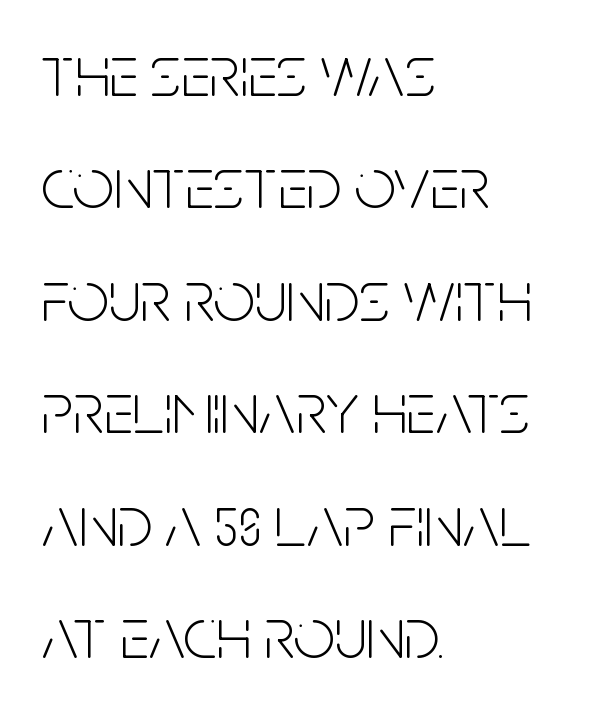
{"serif": "no", "italic": "no", "bold": "no", "weight": "light", "width": "condensed", "stroke_contrast": "low", "x_height": "large", "monospaced": "no", "underline": "no", "align": "left", "line_spacing": "normal", "line_spacing_ratio": 1.54, "letter_spacing": "normal", "letter_spacing_em": 0.0, "glyph_px": 73}
